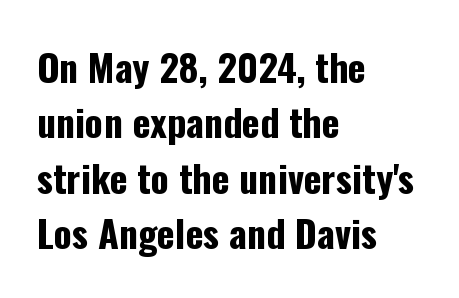
The glyphs in this specimen are sans serif. Notice how descenders clear the ascenders below comfortably — that's standard leading. Observe the ordinary spacing: letters are neighbours, not strangers. Casual observation: everything's shoved over to the left. Words float on clear page, feet unadorned.
